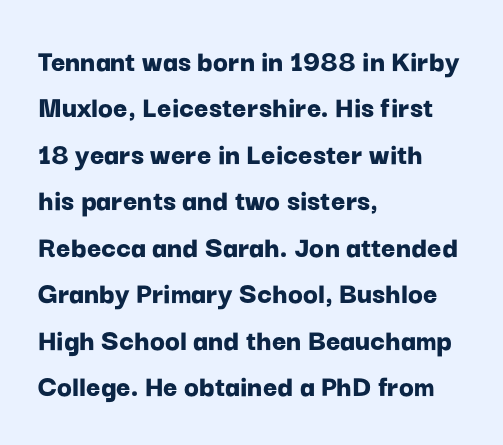
The image shows 31 px bold sans-serif type, upright; set left-aligned, normal line spacing (1.5x), normal letter spacing, not underlined; low stroke contrast and a medium x-height.
